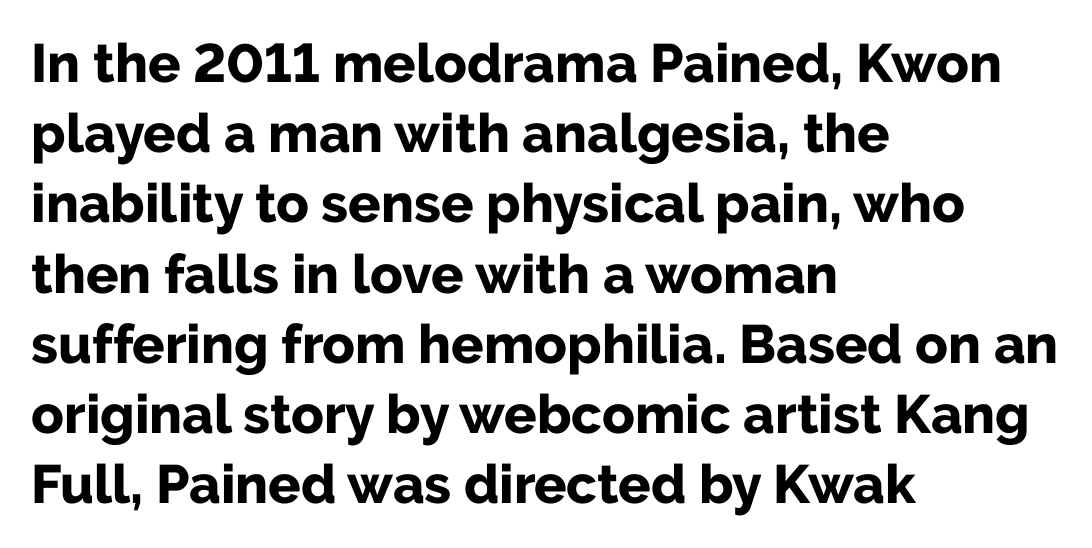
Q: Is the text bold? A: Yes.
Q: Is the text italic (slanted)? A: No, it is upright.
Q: Is the typeface a serif or a sans-serif typeface? A: Sans-serif.
Q: Is the text underlined? A: No.
Q: How is the paragraph aligned? A: Left-aligned.
Q: Is the spacing between letters normal or unusually wide? A: Normal.
Q: Is the spacing between lines tight, normal or loose? A: Normal.
Q: Width (condensed, normal, or wide)? A: Normal.
Q: Stroke contrast? A: Low.
Q: x-height? A: Medium.
Q: Monospaced? A: No.
